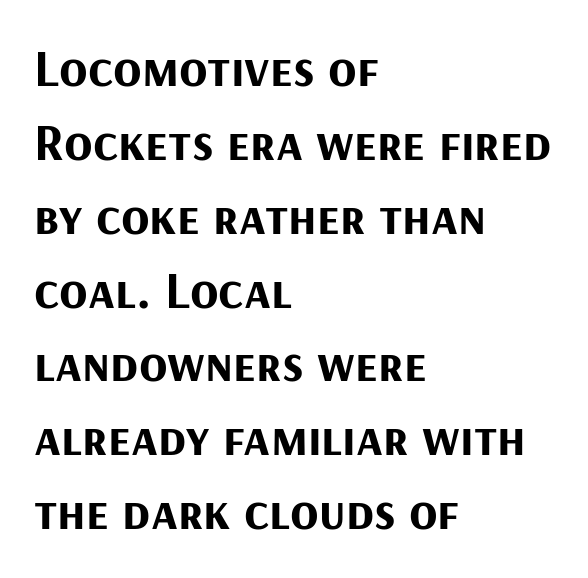
Character widths vary here, with narrow letters taking less room than wide ones. This sample uses plain, unmodified letter spacing. Is this a sans? Yes — the strokes have no serifs. A clean baseline with only descenders dipping below it.
